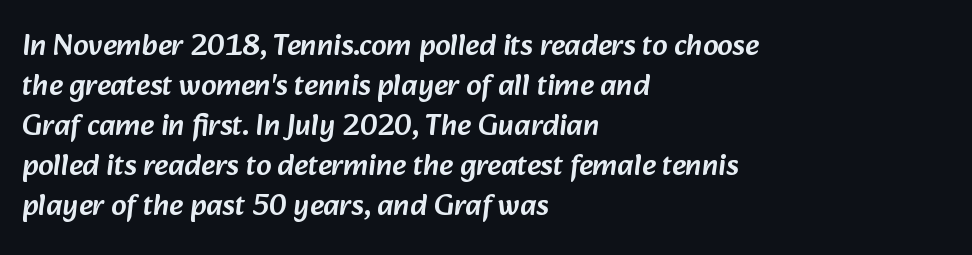
Q: Is the typeface a serif or a sans-serif typeface? A: Sans-serif.
Q: Is the text underlined? A: No.
Q: How is the paragraph aligned? A: Left-aligned.
Q: Is the spacing between letters normal or unusually wide? A: Normal.
Q: Is the spacing between lines tight, normal or loose? A: Normal.
Q: Width (condensed, normal, or wide)? A: Normal.
Q: Stroke contrast? A: Low.
Q: x-height? A: Medium.
Q: Monospaced? A: No.
